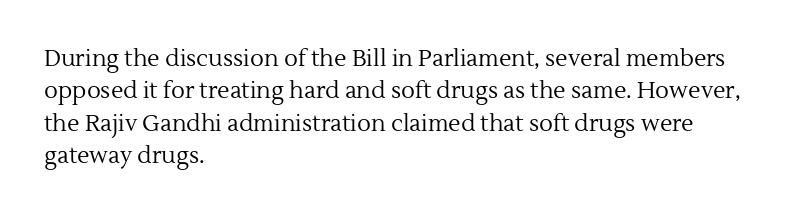
Q: Is the text bold? A: No.
Q: Is the text italic (slanted)? A: No, it is upright.
Q: Is the text underlined? A: No.
Q: How is the paragraph aligned? A: Left-aligned.
Q: Is the spacing between letters normal or unusually wide? A: Normal.
Q: Is the spacing between lines tight, normal or loose? A: Normal.
